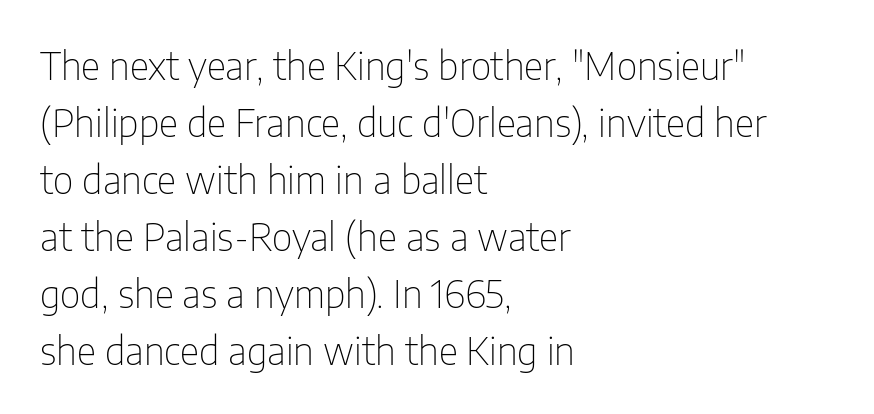
Q: Is the text bold? A: No.
Q: Is the text italic (slanted)? A: No, it is upright.
Q: Is the typeface a serif or a sans-serif typeface? A: Sans-serif.
Q: Is the text underlined? A: No.
Q: How is the paragraph aligned? A: Left-aligned.
Q: Is the spacing between letters normal or unusually wide? A: Normal.
Q: Is the spacing between lines tight, normal or loose? A: Normal.
Q: Width (condensed, normal, or wide)? A: Condensed.
Q: Stroke contrast? A: Low.
Q: x-height? A: Medium.
Q: Monospaced? A: No.
